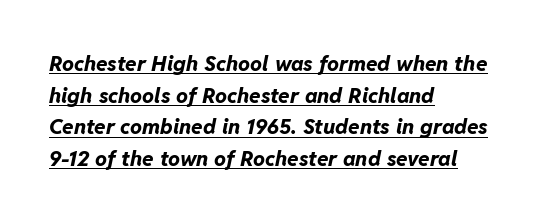
The space between consecutive lines is moderate. Letter spacing: default. Pretty heavy lettering here — definitely bold. Does the copy run flush right? No — it runs flush left. In terms of posture, this sample is oblique. The string is rendered with underlining switched on.
